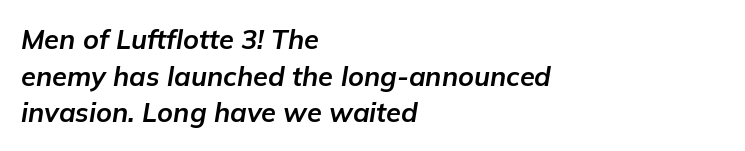
The image shows 27 px bold type, italic (leaning right); set left-aligned, normal line spacing (1.36x), normal letter spacing, not underlined.
